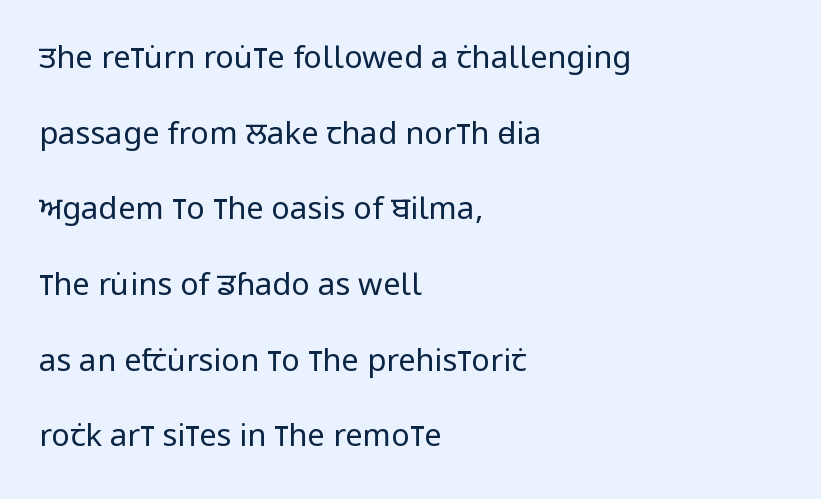
The image shows 31 px regular-weight, condensed sans-serif type, upright; set left-aligned, loose line spacing (2.44x), normal letter spacing, not underlined; low stroke contrast and a large x-height.
